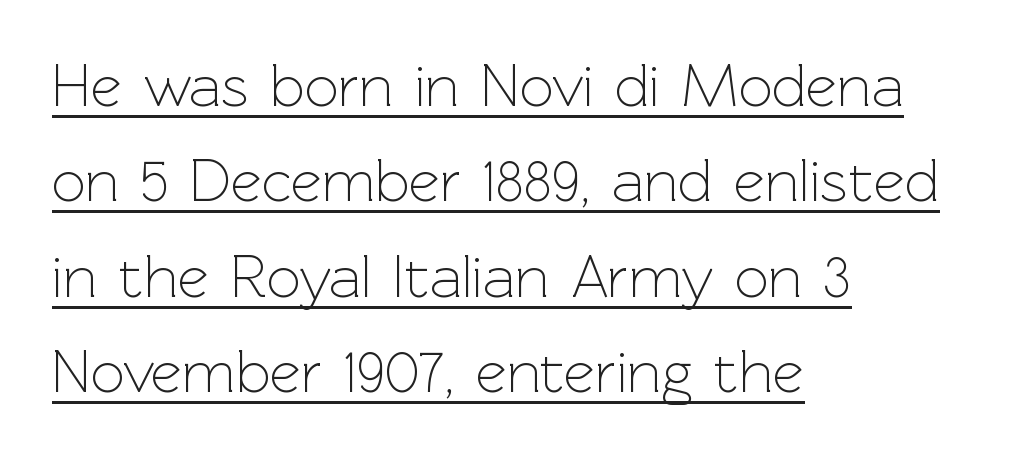
The image shows 60 px light sans-serif type, upright; set left-aligned, normal line spacing (1.59x), normal letter spacing, underlined; a medium x-height.
